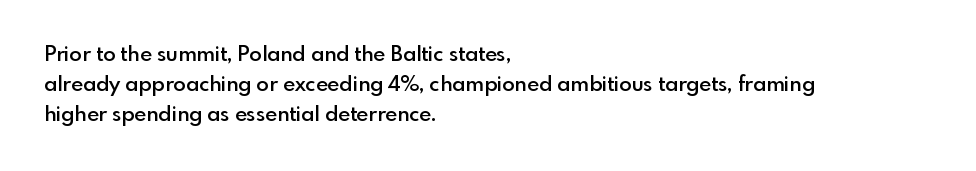
What weight is shown? A semibold, between regular and bold. Nobody touched the tracking dial on this one. This sample keeps an unexceptional amount of space between lines. The typography opts for an upright posture over an oblique one. These lines stack with their left ends in a neat column. The specimen omits any rule beneath the text block's lines.
